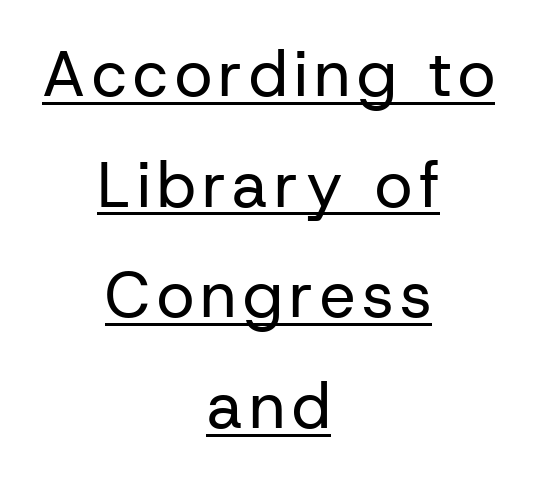
Ordinary non-slanted type is in use. The letters carry no serifs — their stems end cleanly without finishing strokes. Does the copy run flush right? No — it is centered line by line. Ink coverage per letter is moderate at most. The rendering uses the underline text-decoration. The face used here is proportionally spaced, like ordinary book or web type.
